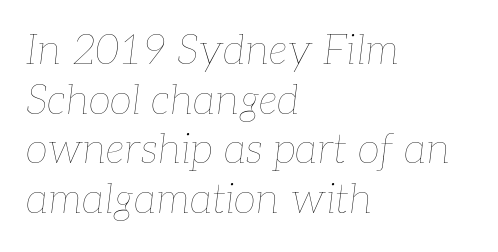
Q: Is the text bold? A: No.
Q: Is the text italic (slanted)? A: Yes, it leans right by about 7 degrees.
Q: Is the text underlined? A: No.
Q: How is the paragraph aligned? A: Left-aligned.
Q: Is the spacing between letters normal or unusually wide? A: Normal.
Q: Width (condensed, normal, or wide)? A: Normal.
Q: Stroke contrast? A: Low.
Q: x-height? A: Medium.
Q: Monospaced? A: No.
